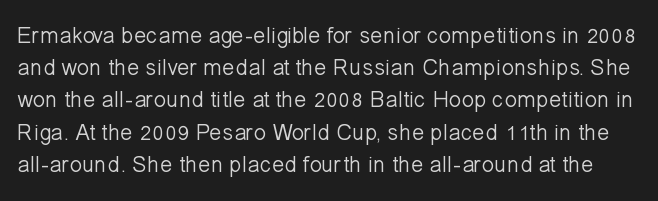
{"italic": "no", "bold": "no", "underline": "no", "line_spacing": "normal", "line_spacing_ratio": 1.4, "letter_spacing": "normal", "letter_spacing_em": 0.0, "glyph_px": 23}
